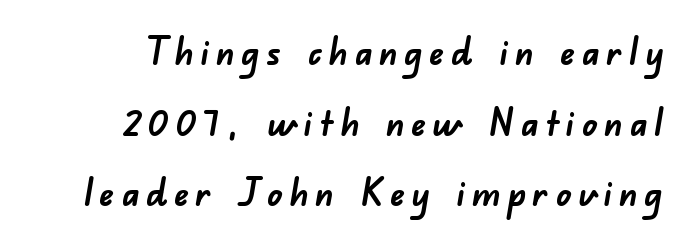
The image shows 37 px semibold sans-serif type; set right-aligned, loose line spacing (1.91x), not underlined; low stroke contrast and a small x-height.
